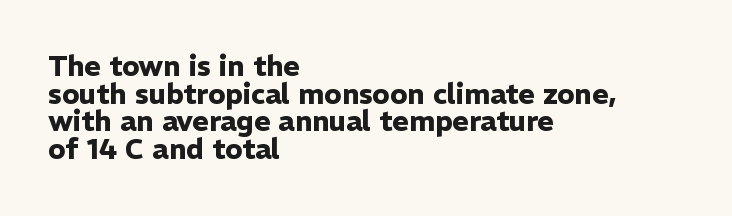
{"serif": "no", "italic": "no", "bold": "yes", "weight": "heavy", "width": "normal", "stroke_contrast": "low", "x_height": "medium", "monospaced": "no", "underline": "no", "align": "left", "line_spacing": "tight", "line_spacing_ratio": 0.99, "letter_spacing": "normal", "letter_spacing_em": 0.0, "glyph_px": 28}
